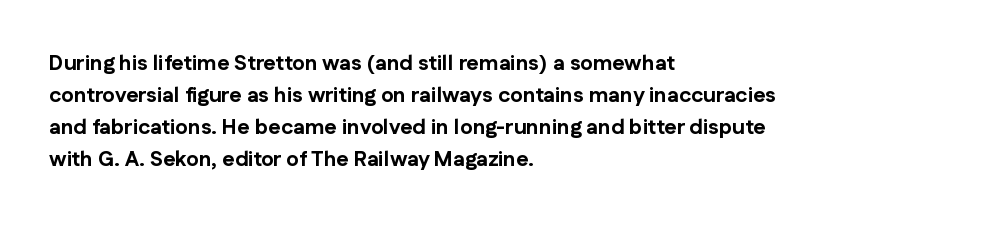
{"italic": "no", "bold": "yes", "underline": "no", "align": "left", "line_spacing": "normal", "line_spacing_ratio": 1.53, "letter_spacing": "normal", "letter_spacing_em": 0.0, "glyph_px": 21}
